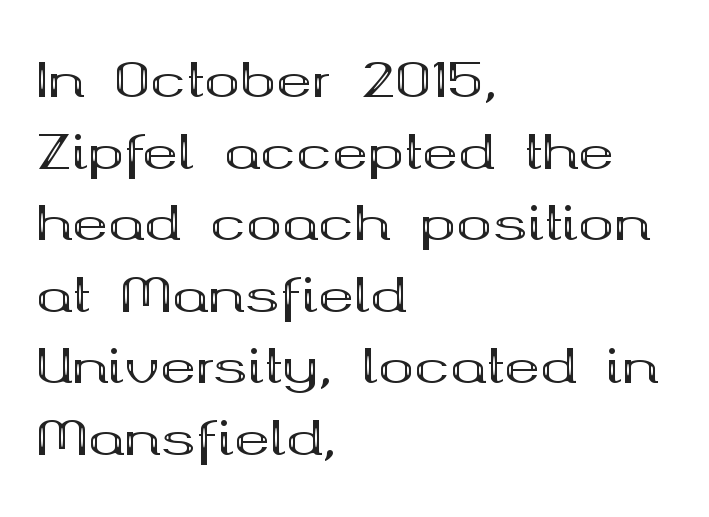
Stroke thickness is high; the sample reads as a true bold. Vertically, the passage feels balanced, rows spaced as you'd expect. A roman cut, with each character standing at attention. Letter spacing: default. Check the space under the baseline: it is left empty. A typesetter would call this proportional, since set widths differ per character.
